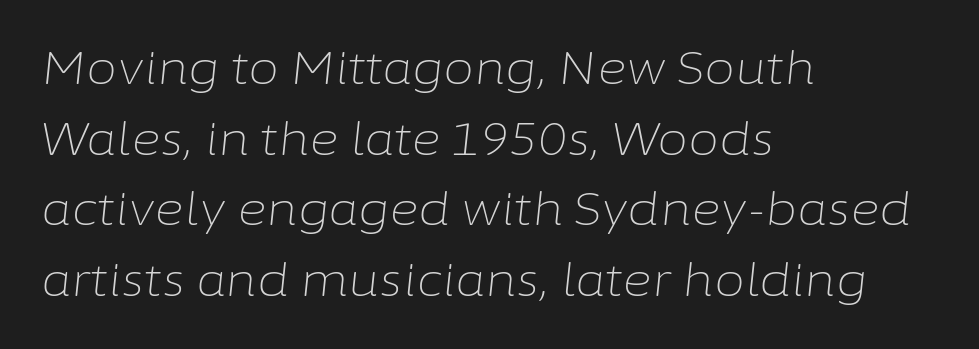
Letters rest on an invisible, unmarked baseline. Whoever set this chose a conventional vertical rhythm. Looking at the ascenders, they clearly lean. The face used here is proportionally spaced, like ordinary book or web type. The letters sit at their default tracking, neither squeezed nor spread. Short and long lines alike share a common starting point at left.
